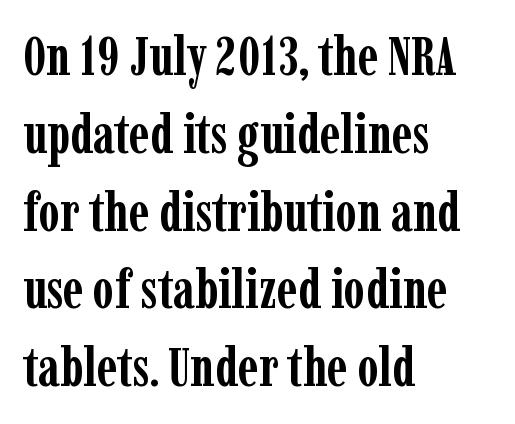
The text block is weighted toward the left margin, trailing off unevenly rightward. A roman cut, with each character standing at attention. Bold? Absolutely — the strokes are thick and heavy. These lines are rendered in a variable-pitch font.
